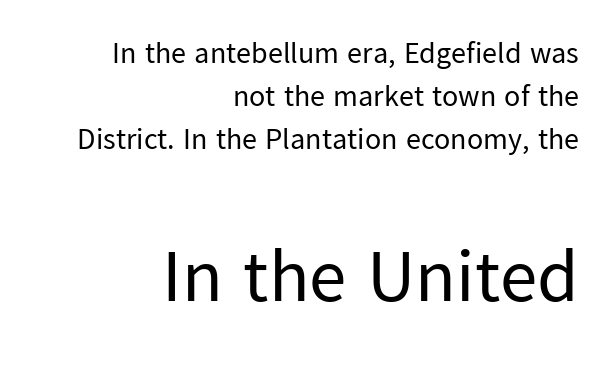
Q: Is the text bold? A: No.
Q: Is the text italic (slanted)? A: No, it is upright.
Q: Is the typeface a serif or a sans-serif typeface? A: Sans-serif.
Q: Is the text underlined? A: No.
Q: How is the paragraph aligned? A: Right-aligned.
Q: Is the spacing between letters normal or unusually wide? A: Normal.
Q: Is the spacing between lines tight, normal or loose? A: Normal.
Q: Which block of text is set in a larger size, the first (top) or the second (bottom)? A: The second (bottom) one.
Q: Width (condensed, normal, or wide)? A: Normal.
Q: Stroke contrast? A: Low.
Q: x-height? A: Medium.
Q: Monospaced? A: No.
